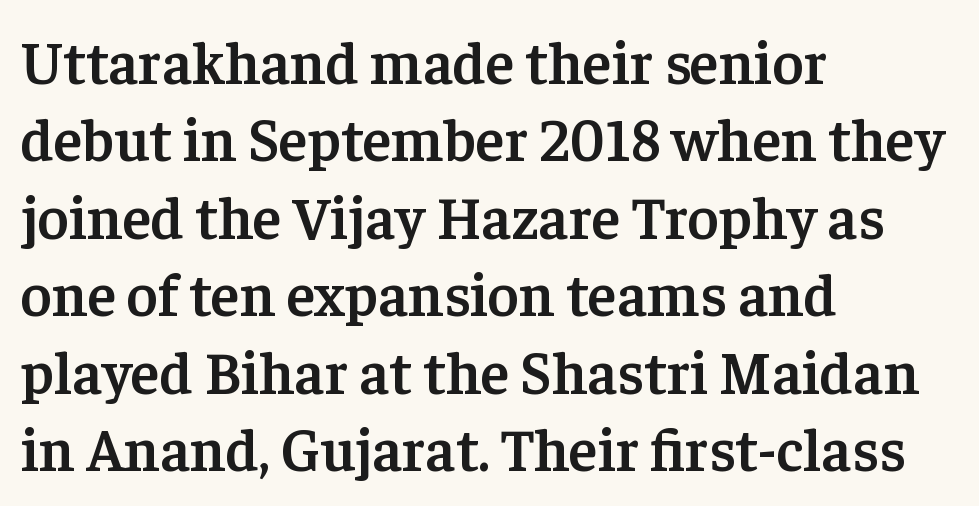
{"serif": "yes", "italic": "no", "bold": "semi", "weight": "semibold", "width": "normal", "stroke_contrast": "low", "x_height": "medium", "monospaced": "no", "underline": "no", "align": "left", "line_spacing": "normal", "line_spacing_ratio": 1.29, "letter_spacing": "normal", "letter_spacing_em": 0.0, "glyph_px": 60}
